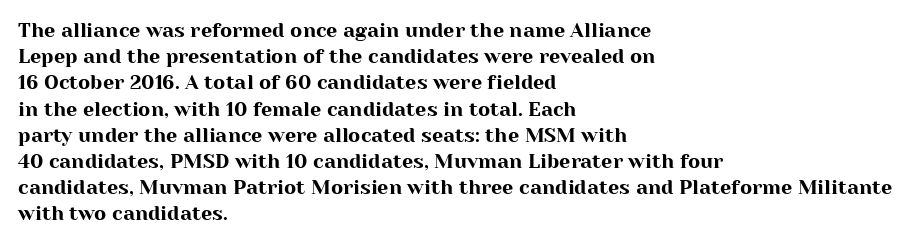
The image shows 20 px text type, upright; set left-aligned, normal line spacing (1.31x), normal letter spacing, not underlined.
